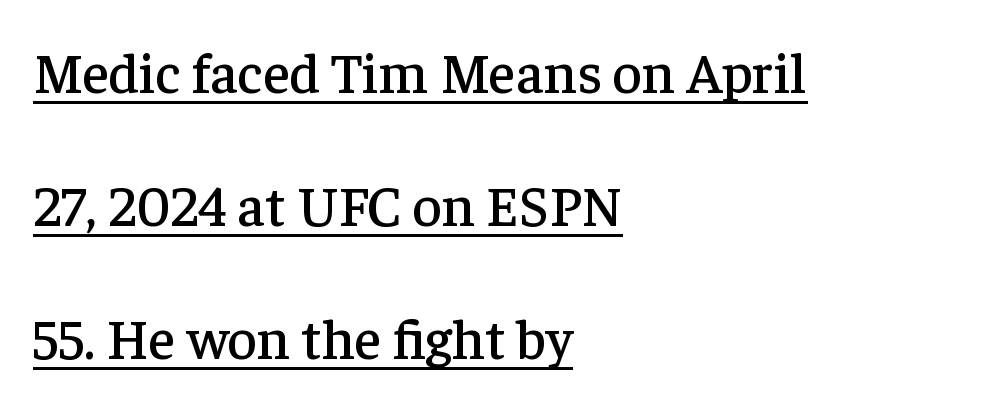
Q: Is the text italic (slanted)? A: No, it is upright.
Q: Is the typeface a serif or a sans-serif typeface? A: Serif.
Q: Is the text underlined? A: Yes.
Q: How is the paragraph aligned? A: Left-aligned.
Q: Is the spacing between letters normal or unusually wide? A: Normal.
Q: Is the spacing between lines tight, normal or loose? A: Loose.
Q: Width (condensed, normal, or wide)? A: Normal.
Q: Stroke contrast? A: Low.
Q: x-height? A: Medium.
Q: Monospaced? A: No.
